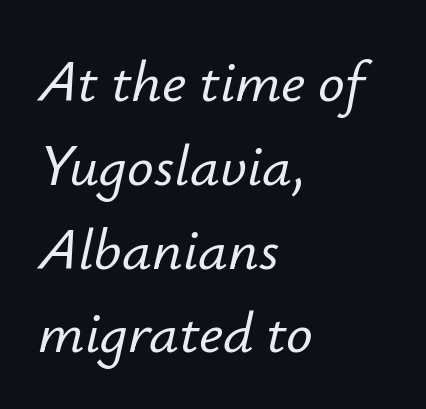
Q: Is the text italic (slanted)? A: Yes, it leans right by about 12 degrees.
Q: Is the text underlined? A: No.
Q: How is the paragraph aligned? A: Left-aligned.
Q: Is the spacing between letters normal or unusually wide? A: Normal.
Q: Is the spacing between lines tight, normal or loose? A: Normal.
Q: Width (condensed, normal, or wide)? A: Normal.
Q: Stroke contrast? A: Low.
Q: x-height? A: Small.
Q: Monospaced? A: No.
